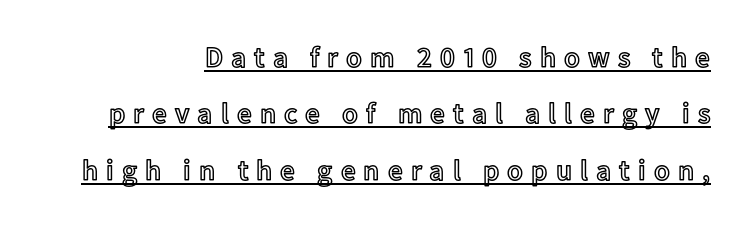
Q: Is the text italic (slanted)? A: No, it is upright.
Q: Is the text underlined? A: Yes.
Q: Is the spacing between letters normal or unusually wide? A: Unusually wide.
Q: Is the spacing between lines tight, normal or loose? A: Loose.
Q: Width (condensed, normal, or wide)? A: Normal.
Q: x-height? A: Medium.
Q: Monospaced? A: No.
